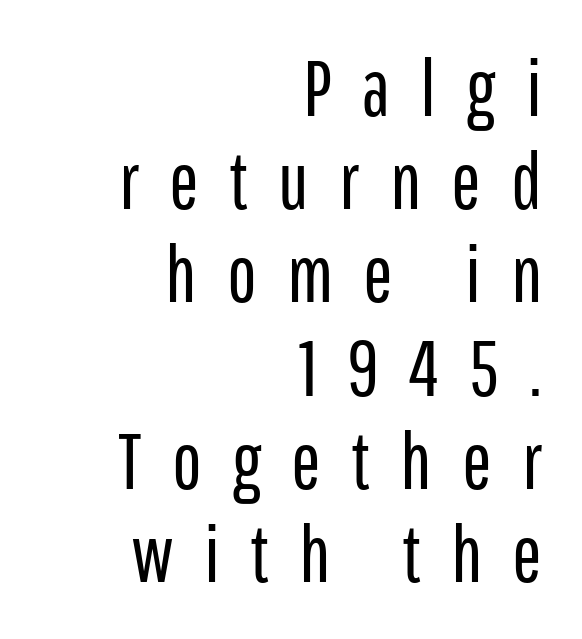
The image shows 79 px regular-weight, condensed sans-serif type, upright; set right-aligned, line spacing 1.18x, unusually wide letter spacing (+0.38 em), not underlined; low stroke contrast and a medium x-height.
